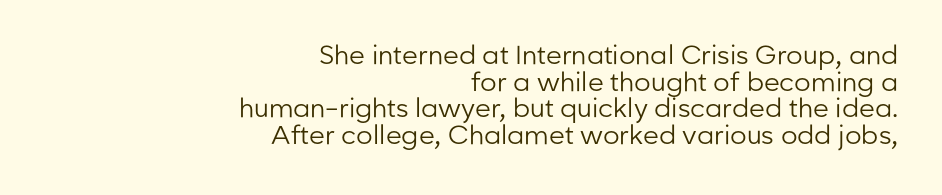
The image shows 26 px text type, upright; set right-aligned, tight line spacing (1.02x), normal letter spacing, not underlined.
